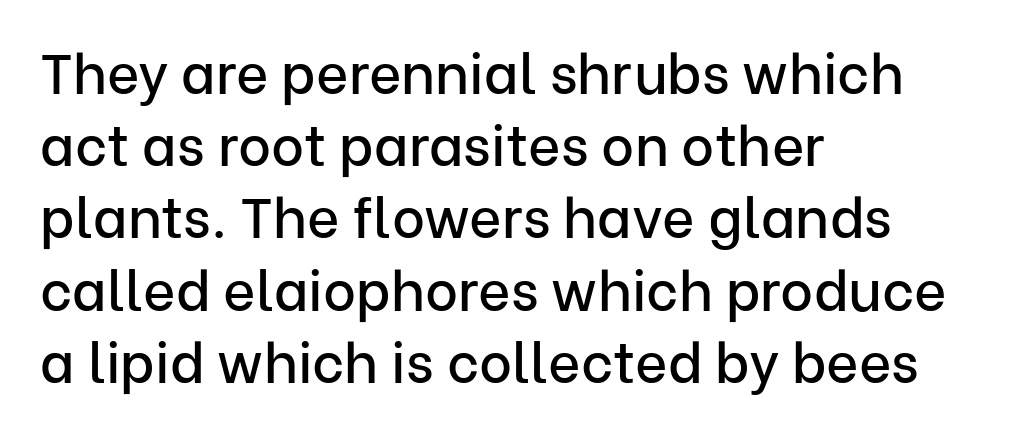
The image shows 56 px sans-serif type, upright; set left-aligned, normal line spacing (1.29x), normal letter spacing, not underlined; low stroke contrast and a medium x-height.
